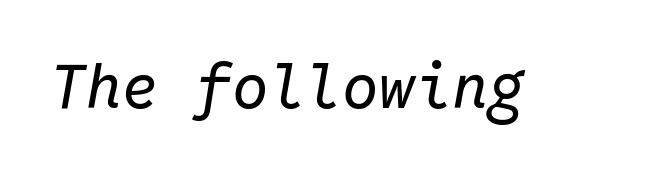
{"italic": "yes", "lean": "right", "slant_degrees": 10, "bold": "no", "weight": "regular", "width": "normal", "stroke_contrast": "low", "x_height": "medium", "monospaced": "yes", "underline": "no", "letter_spacing": "normal", "letter_spacing_em": 0.0, "glyph_px": 61}
